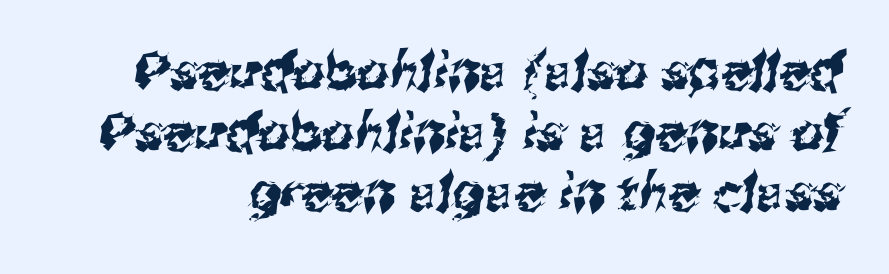
Each letter keeps its own natural width here, so spacing adapts to shape. A sans-serif font was chosen for this passage. Alignment: flush right. The specimen omits any rule beneath the text block's lines. How are the letters spaced? Ordinarily, with no added tracking.
